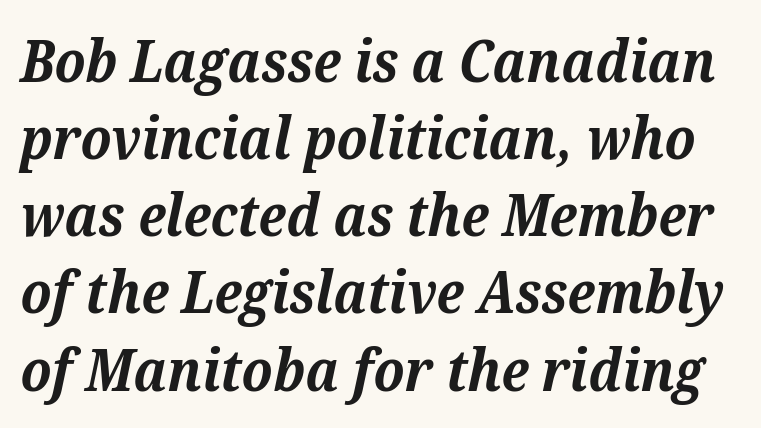
Q: Is the text bold? A: Yes.
Q: Is the text italic (slanted)? A: Yes, it leans right by about 12 degrees.
Q: Is the typeface a serif or a sans-serif typeface? A: Serif.
Q: Is the text underlined? A: No.
Q: Is the spacing between letters normal or unusually wide? A: Normal.
Q: Is the spacing between lines tight, normal or loose? A: Normal.
Q: Width (condensed, normal, or wide)? A: Normal.
Q: Stroke contrast? A: Medium.
Q: x-height? A: Medium.
Q: Monospaced? A: No.
